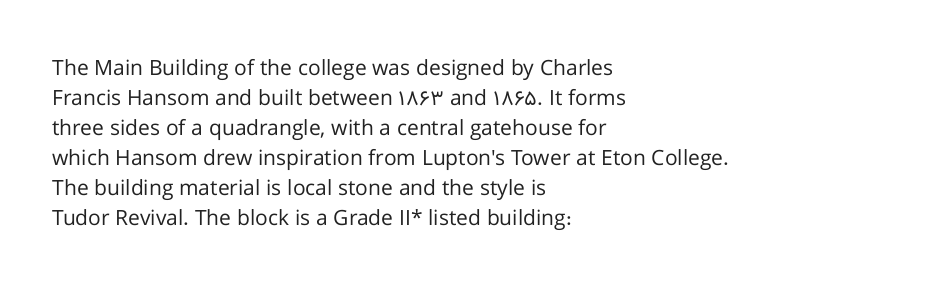
{"italic": "no", "bold": "no", "underline": "no", "align": "left", "line_spacing": "normal", "line_spacing_ratio": 1.43, "letter_spacing": "normal", "letter_spacing_em": 0.0, "glyph_px": 21}
